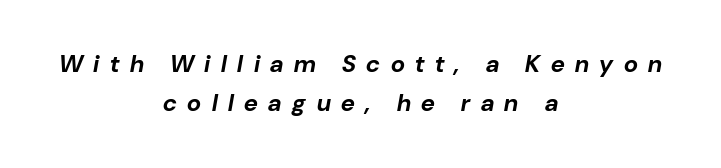
The specimen omits any rule beneath the text block's lines. Whoever set this chose a conventional vertical rhythm. The letterforms stand isolated, each surrounded by extra space. Does the lettering tilt? It does — this is italic. Each line is balanced around a shared central axis. Set as a true bold cut, around the 700 mark.
